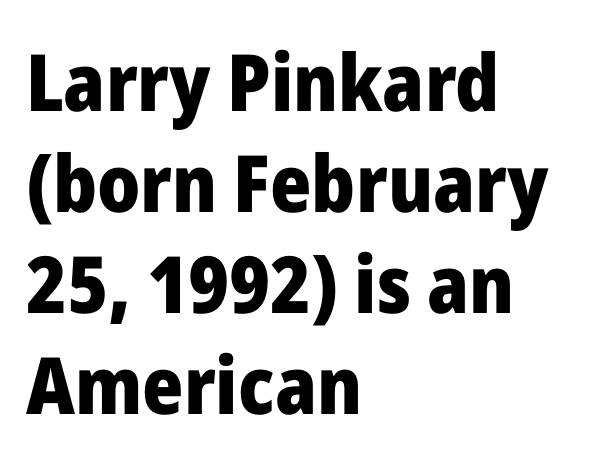
Q: Is the text bold? A: Yes.
Q: Is the text italic (slanted)? A: No, it is upright.
Q: Is the typeface a serif or a sans-serif typeface? A: Sans-serif.
Q: Is the text underlined? A: No.
Q: How is the paragraph aligned? A: Left-aligned.
Q: Is the spacing between letters normal or unusually wide? A: Normal.
Q: Is the spacing between lines tight, normal or loose? A: Normal.
Q: Width (condensed, normal, or wide)? A: Normal.
Q: Stroke contrast? A: Low.
Q: x-height? A: Medium.
Q: Monospaced? A: No.
